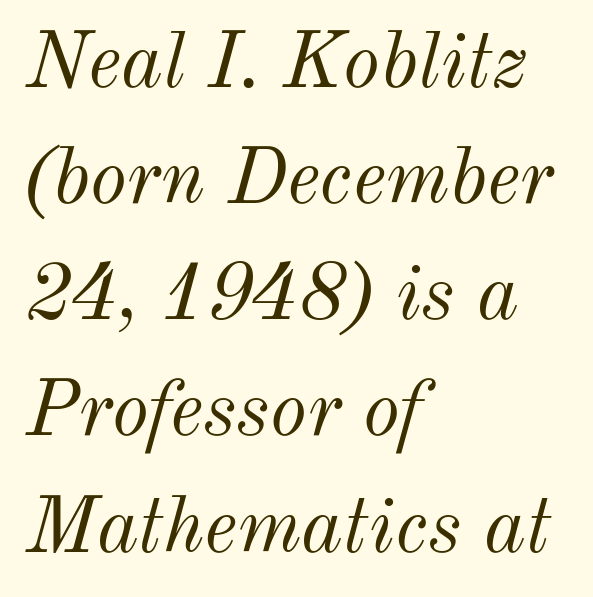
The specimen omits any rule beneath the text block's lines. Does the leading feel generous? No, just average. Counters stay open thanks to moderate or lighter strokes. Varying glyph widths throughout — classic text-font behaviour. All the whitespace from short lines collects on the right. Slant detected: the letters are inclined.
